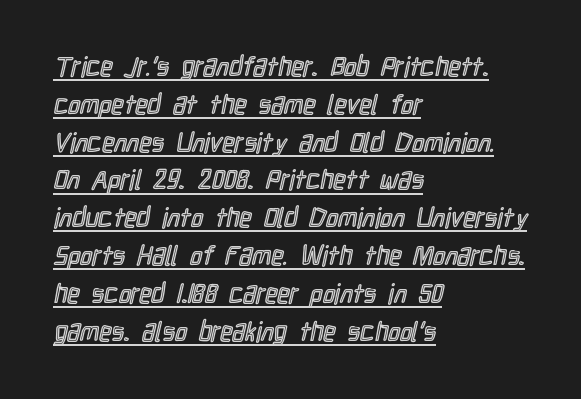
Horizontally, the lines are justified to the leading edge only. Honestly, the underline is the first thing you notice here. Compared with typical paragraphs, the rows here are spaced about the same. In terms of letterspacing, this is plain default setting.
